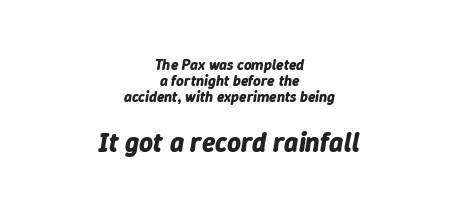
The image shows 27 px bold type, italic (leaning right); set centered, tight line spacing (1.06x), normal letter spacing, not underlined; the second (bottom) block is 1.8x larger.
